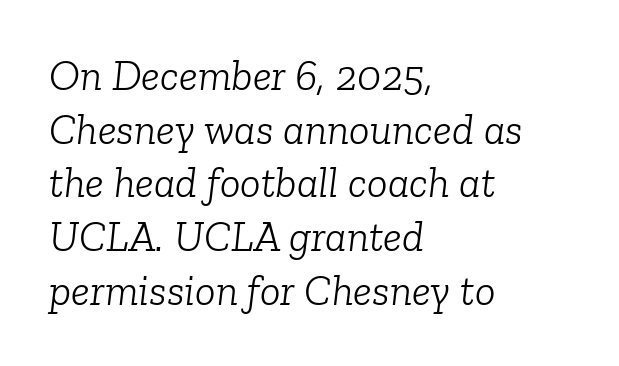
This is serif lettering, the kind often seen in printed books. In terms of letterspacing, this is plain default setting. Weight class: somewhere from thin through regular. The lines in this sample share a left origin and differ only in where they stop. The vertical gap from one line to the next is medium. A bare baseline throughout the passage.
